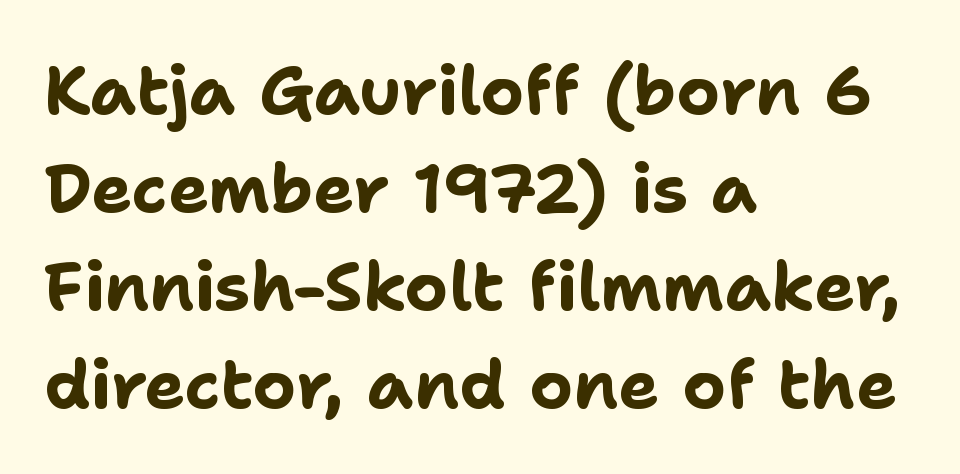
Q: Is the text bold? A: Yes.
Q: Is the text italic (slanted)? A: No, it is upright.
Q: Is the typeface a serif or a sans-serif typeface? A: Sans-serif.
Q: Is the text underlined? A: No.
Q: How is the paragraph aligned? A: Left-aligned.
Q: Is the spacing between letters normal or unusually wide? A: Normal.
Q: Is the spacing between lines tight, normal or loose? A: Normal.
Q: Width (condensed, normal, or wide)? A: Normal.
Q: Stroke contrast? A: Low.
Q: x-height? A: Medium.
Q: Monospaced? A: No.
